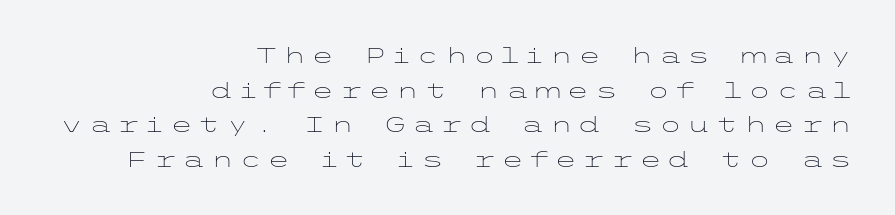
The image shows 21 px text type, upright; set right-aligned, normal line spacing (1.65x), unusually wide letter spacing (+0.25 em), not underlined.
